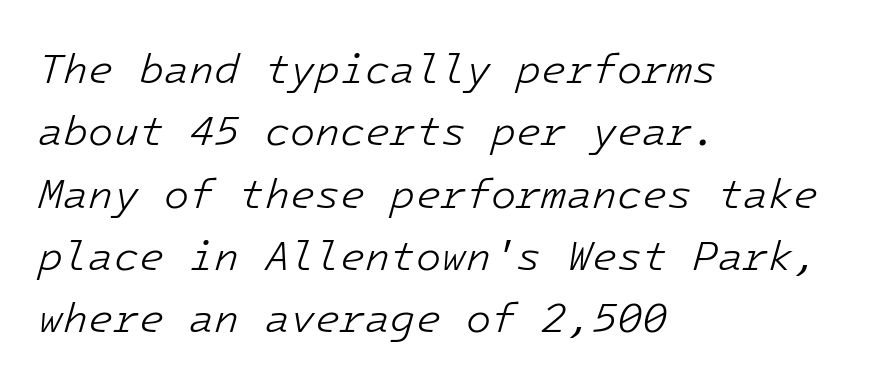
{"italic": "yes", "lean": "right", "slant_degrees": 16, "bold": "no", "weight": "light", "width": "normal", "stroke_contrast": "low", "x_height": "medium", "underline": "no", "align": "left", "line_spacing": "normal", "line_spacing_ratio": 1.52, "letter_spacing": "normal", "letter_spacing_em": 0.0, "glyph_px": 41}
